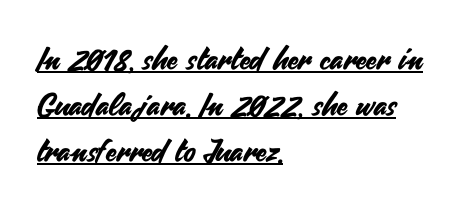
The image shows 31 px sans-serif type; set left-aligned, normal line spacing (1.48x), normal letter spacing, underlined; medium stroke contrast and a small x-height.
